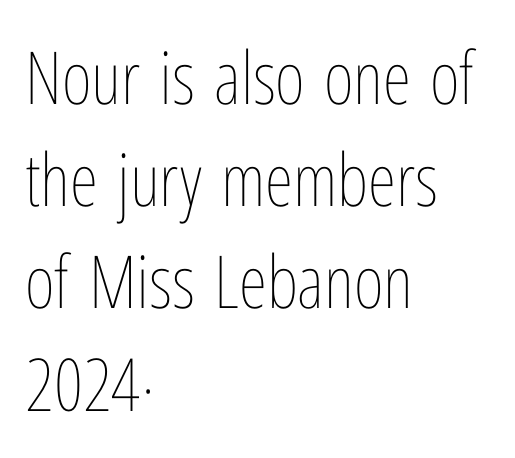
{"italic": "no", "bold": "no", "weight": "thin", "width": "condensed", "stroke_contrast": "low", "x_height": "medium", "monospaced": "no", "underline": "no", "align": "left", "line_spacing": "normal", "line_spacing_ratio": 1.4, "letter_spacing": "normal", "letter_spacing_em": 0.0, "glyph_px": 73}
